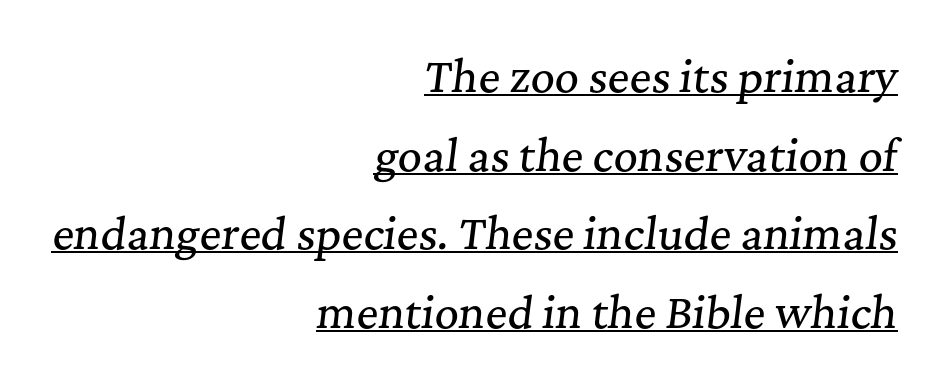
{"serif": "yes", "italic": "yes", "lean": "right", "slant_degrees": 7, "width": "normal", "stroke_contrast": "medium", "x_height": "medium", "monospaced": "no", "underline": "yes", "align": "right", "line_spacing_ratio": 1.87, "letter_spacing": "normal", "letter_spacing_em": 0.0, "glyph_px": 42}
